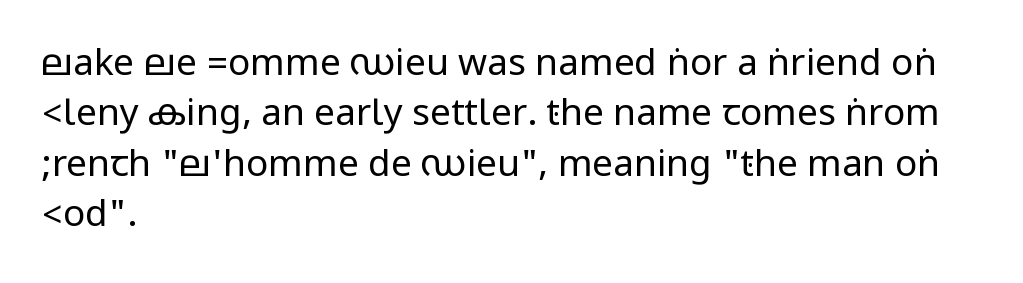
Each letter's strokes conclude bluntly, with no projecting serifs. The glyphs are unaccompanied by any horizontal stroke below them. Tracking value appears to be zero — textbook default spacing. Baseline-to-baseline distance is the conventional proportion of letter height.
